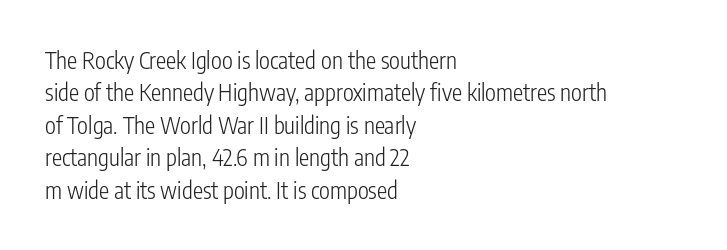
Q: Is the text bold? A: No.
Q: Is the text italic (slanted)? A: No, it is upright.
Q: Is the text underlined? A: No.
Q: How is the paragraph aligned? A: Left-aligned.
Q: Is the spacing between letters normal or unusually wide? A: Normal.
Q: Is the spacing between lines tight, normal or loose? A: Normal.
